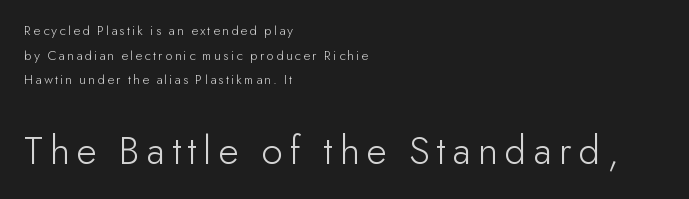
{"serif": "no", "italic": "no", "bold": "no", "weight": "light", "width": "normal", "stroke_contrast": "low", "x_height": "small", "monospaced": "no", "underline": "no", "align": "left", "line_spacing_ratio": 1.76, "larger_block": "second", "size_ratio": 3.0, "glyph_px": 42}
